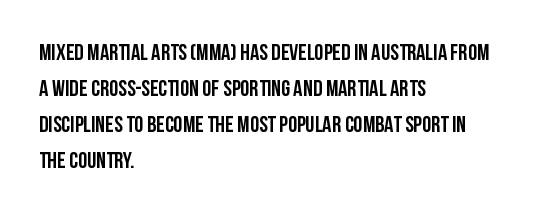
{"italic": "no", "underline": "no", "align": "left", "line_spacing": "normal", "line_spacing_ratio": 1.56, "letter_spacing": "normal", "letter_spacing_em": 0.0, "glyph_px": 23}
